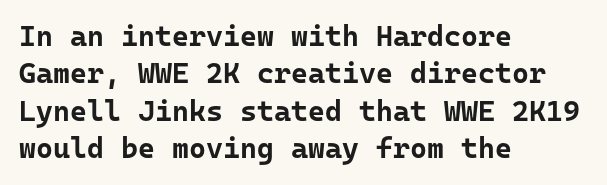
The image shows 29 px bold sans-serif type, upright, monospaced; set left-aligned, normal line spacing (1.29x), normal letter spacing, not underlined; low stroke contrast and a medium x-height.
